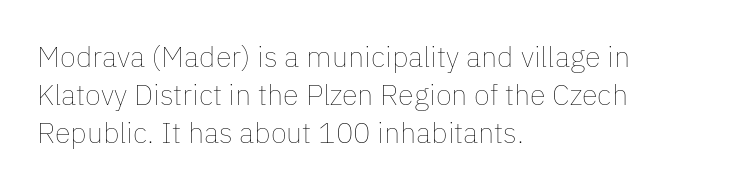
{"italic": "no", "bold": "no", "weight": "thin", "width": "normal", "stroke_contrast": "low", "x_height": "medium", "monospaced": "no", "underline": "no", "align": "left", "line_spacing": "normal", "line_spacing_ratio": 1.31, "letter_spacing": "normal", "letter_spacing_em": 0.0, "glyph_px": 29}
